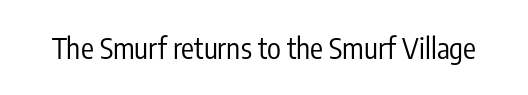
Q: Is the text bold? A: No.
Q: Is the text italic (slanted)? A: No, it is upright.
Q: Is the typeface a serif or a sans-serif typeface? A: Sans-serif.
Q: Is the text underlined? A: No.
Q: Is the spacing between letters normal or unusually wide? A: Normal.
Q: Width (condensed, normal, or wide)? A: Condensed.
Q: Stroke contrast? A: Low.
Q: x-height? A: Medium.
Q: Monospaced? A: No.
